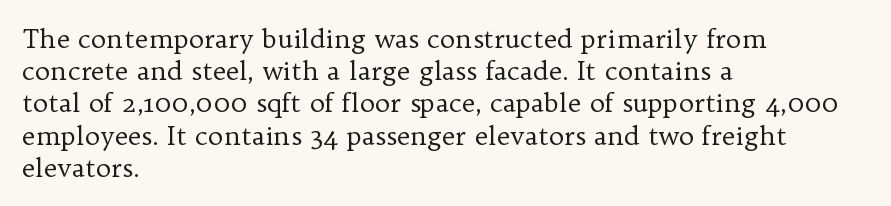
The image shows 26 px text type, upright; set left-aligned, line spacing 1.24x, normal letter spacing, not underlined.
